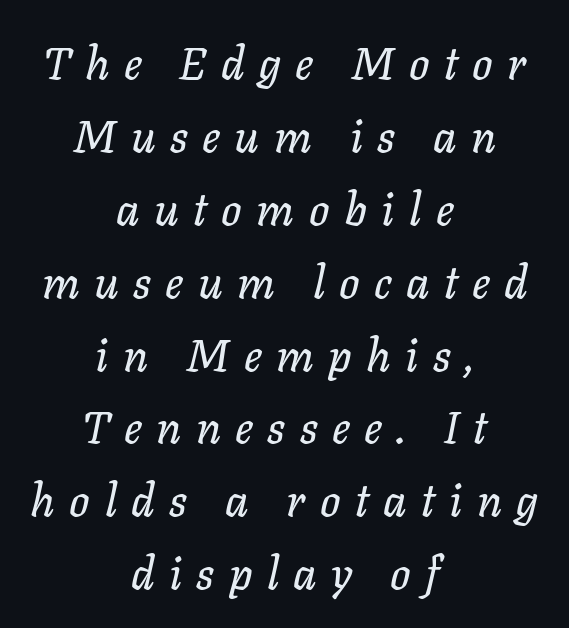
Q: Is the text italic (slanted)? A: Yes, it leans right by about 11 degrees.
Q: Is the text underlined? A: No.
Q: How is the paragraph aligned? A: Centered.
Q: Is the spacing between letters normal or unusually wide? A: Unusually wide.
Q: Is the spacing between lines tight, normal or loose? A: Normal.
Q: Width (condensed, normal, or wide)? A: Normal.
Q: Stroke contrast? A: Low.
Q: x-height? A: Medium.
Q: Monospaced? A: No.
